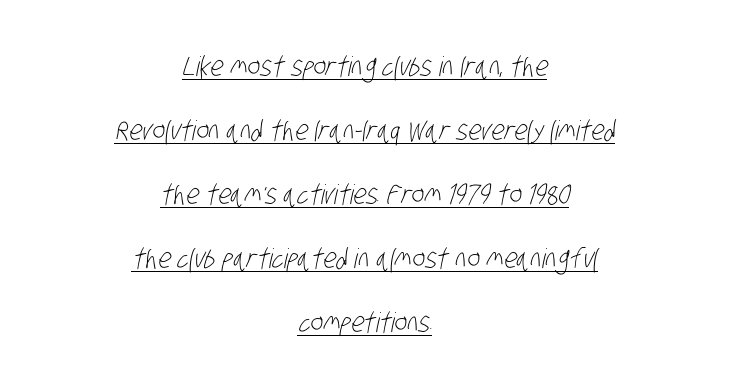
The paragraph has two soft edges and a firm central axis. Stroke thickness stays within the range of a standard reading face or lighter. The lettering is marked with a stroke running underneath it. Compared with typical body copy, the letter spacing here is the same. Each new line begins a long way beneath the previous one.
